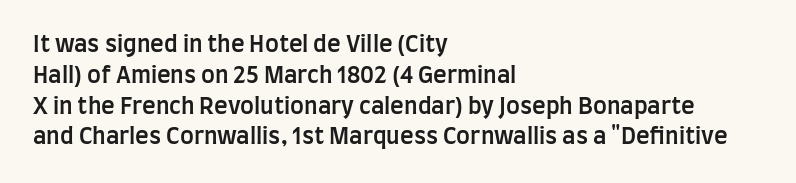
{"italic": "no", "bold": "semi", "underline": "no", "align": "left", "line_spacing": "normal", "line_spacing_ratio": 1.34, "letter_spacing": "normal", "letter_spacing_em": 0.0, "glyph_px": 23}
